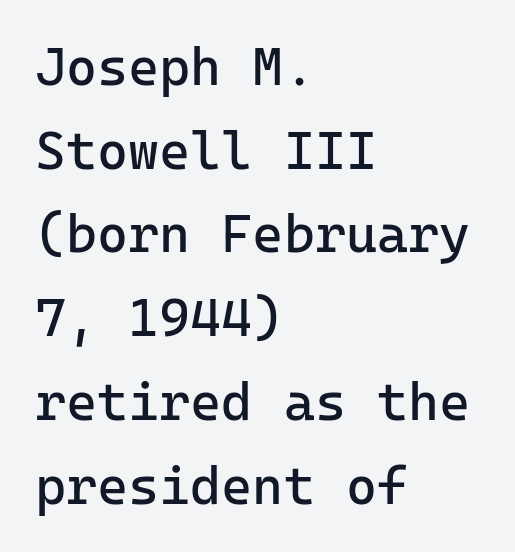
{"serif": "no", "italic": "no", "bold": "no", "weight": "regular", "width": "normal", "stroke_contrast": "low", "x_height": "medium", "monospaced": "yes", "underline": "no", "align": "left", "line_spacing": "normal", "line_spacing_ratio": 1.58, "letter_spacing": "normal", "letter_spacing_em": 0.0, "glyph_px": 53}
